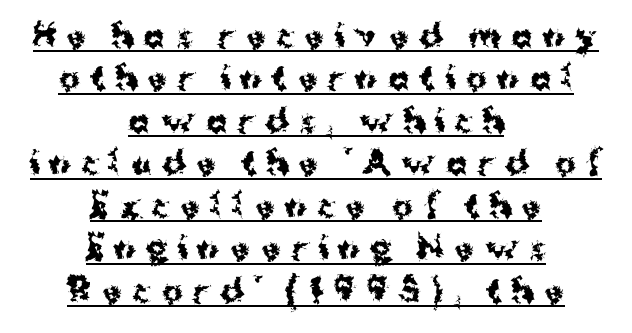
The rendering uses natural spacing where letterforms have individual widths. Is this a sans? Yes — the strokes have no serifs. Compared with an ordinary text face, these strokes are far heavier — a full bold. These lines have a slow, spaced-out rhythm from letter to letter. A normal amount of white space separates one row of letters from the next. Alignment: centered.
